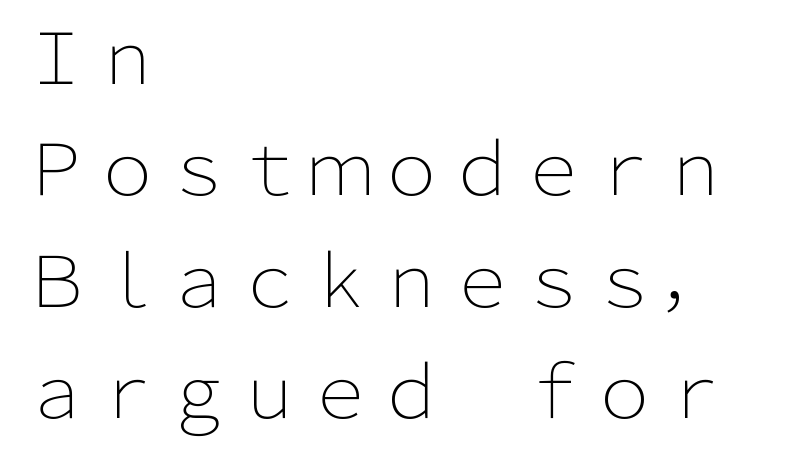
{"serif": "no", "italic": "no", "bold": "no", "weight": "light", "width": "normal", "stroke_contrast": "low", "x_height": "medium", "monospaced": "no", "underline": "no", "align": "left", "line_spacing": "normal", "line_spacing_ratio": 1.57, "letter_spacing": "normal", "letter_spacing_em": 0.0, "glyph_px": 71}
